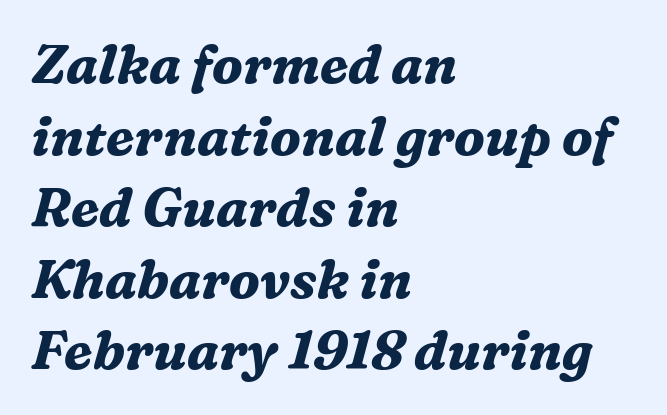
Q: Is the text bold? A: Yes.
Q: Is the text italic (slanted)? A: Yes, it leans right by about 16 degrees.
Q: Is the typeface a serif or a sans-serif typeface? A: Serif.
Q: Is the text underlined? A: No.
Q: How is the paragraph aligned? A: Left-aligned.
Q: Is the spacing between letters normal or unusually wide? A: Normal.
Q: Is the spacing between lines tight, normal or loose? A: Normal.
Q: Width (condensed, normal, or wide)? A: Normal.
Q: Stroke contrast? A: Medium.
Q: x-height? A: Medium.
Q: Monospaced? A: No.
